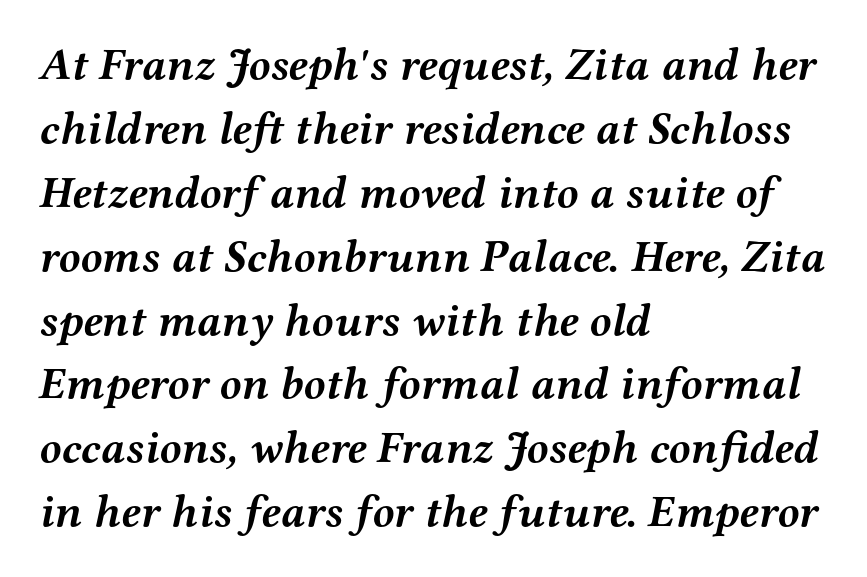
A full-strength bold gives these letters their thick strokes. Does the leading feel generous? No, just average. Unmarked baselines from the first word to the last. The typeface chosen for these lines features serifs.
